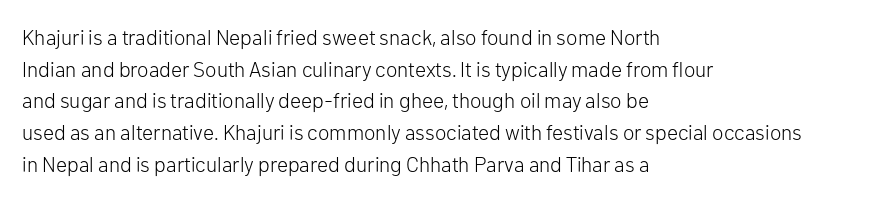
Style check: upright. Leftover space on each line is placed entirely after the last word. The rows are spaced the way most documents space them. The font is comparable to plain body text, perhaps lighter. Honestly, there is no underline to notice here at all. Nobody touched the tracking dial on this one.
